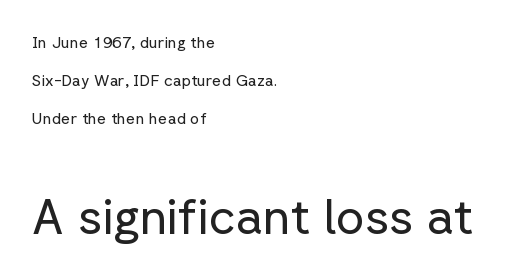
Serif or sans? Sans — the stroke terminals are bare. These lines are rendered in a variable-pitch font. The font's upright variant was chosen for this text. Between one letter and the next there's only the usual sliver of space. Weight class: somewhere from thin through regular. Any mark beneath the type? The region is blank.
